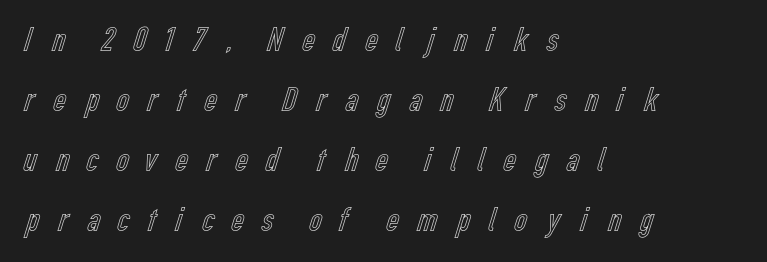
The image shows 36 px condensed type; set left-aligned, normal line spacing (1.67x), unusually wide letter spacing (+0.39 em), not underlined; a medium x-height.
